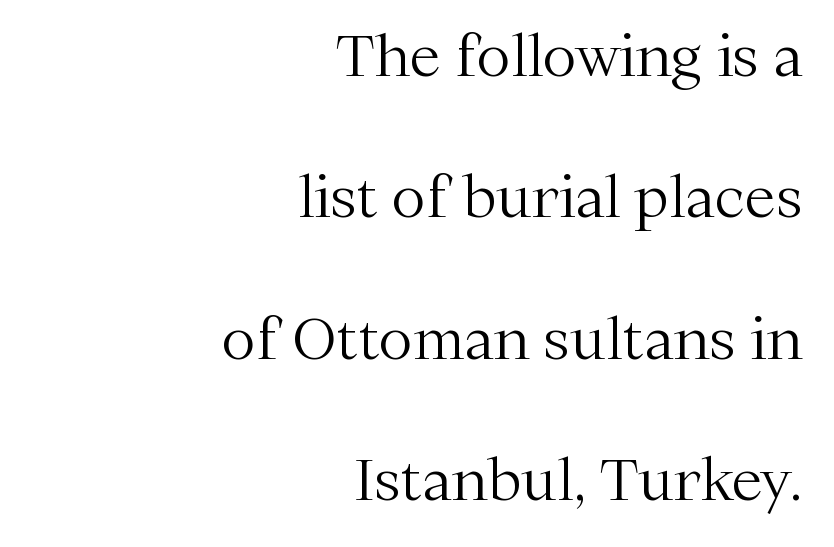
{"serif": "yes", "italic": "no", "bold": "no", "weight": "light", "width": "normal", "stroke_contrast": "medium", "x_height": "medium", "monospaced": "no", "underline": "no", "align": "right", "line_spacing": "loose", "line_spacing_ratio": 2.48, "letter_spacing": "normal", "letter_spacing_em": 0.0, "glyph_px": 57}
